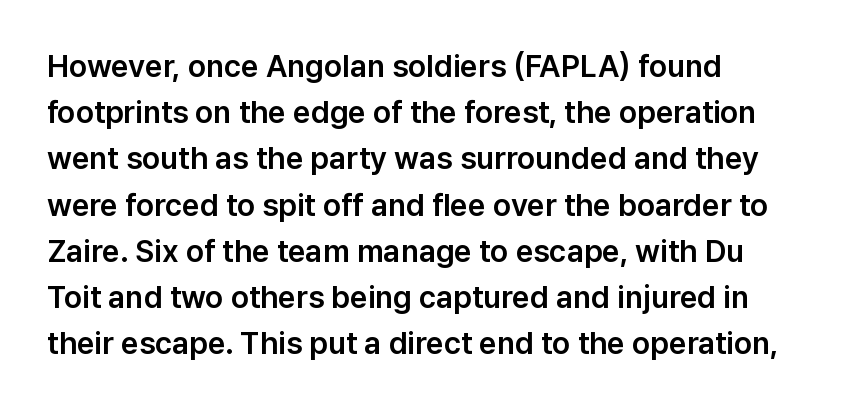
Q: Is the text italic (slanted)? A: No, it is upright.
Q: Is the typeface a serif or a sans-serif typeface? A: Sans-serif.
Q: Is the text underlined? A: No.
Q: How is the paragraph aligned? A: Left-aligned.
Q: Is the spacing between letters normal or unusually wide? A: Normal.
Q: Is the spacing between lines tight, normal or loose? A: Normal.
Q: Width (condensed, normal, or wide)? A: Normal.
Q: Stroke contrast? A: Low.
Q: x-height? A: Medium.
Q: Monospaced? A: No.
